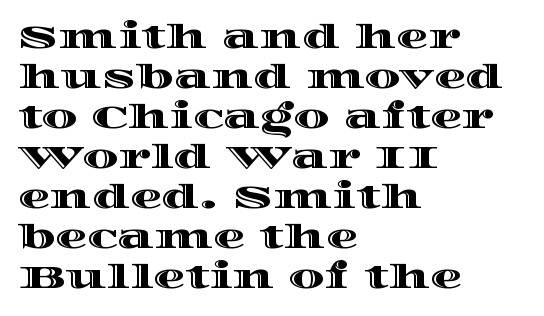
The image shows 32 px wide type, upright; set left-aligned, normal line spacing (1.25x), normal letter spacing, not underlined; a large x-height.
